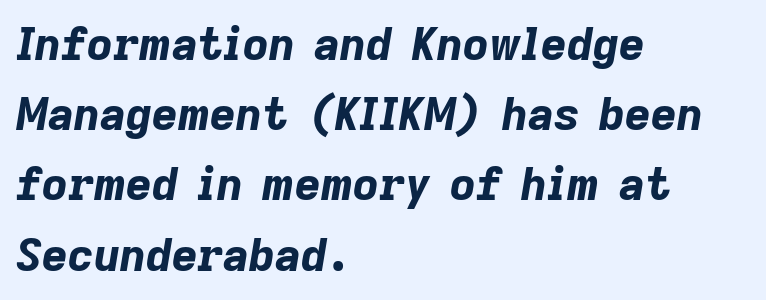
Q: Is the text bold? A: Yes.
Q: Is the text italic (slanted)? A: Yes, it leans right by about 9 degrees.
Q: Is the text underlined? A: No.
Q: How is the paragraph aligned? A: Left-aligned.
Q: Is the spacing between letters normal or unusually wide? A: Normal.
Q: Is the spacing between lines tight, normal or loose? A: Normal.
Q: Width (condensed, normal, or wide)? A: Normal.
Q: Stroke contrast? A: Low.
Q: x-height? A: Medium.
Q: Monospaced? A: No.
